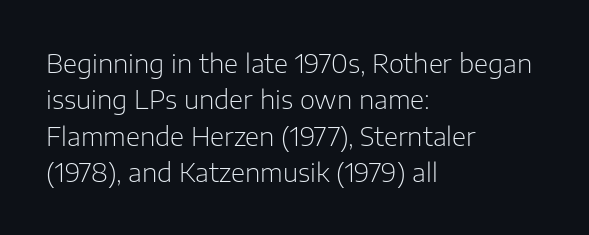
Short and long lines alike share a common starting point at left. The typeface has the unassuming heft of standard copy or less. Is the letter spacing exaggerated? No — it looks like the ordinary default. Has an underline been added? It has not. Posture: vertical.
